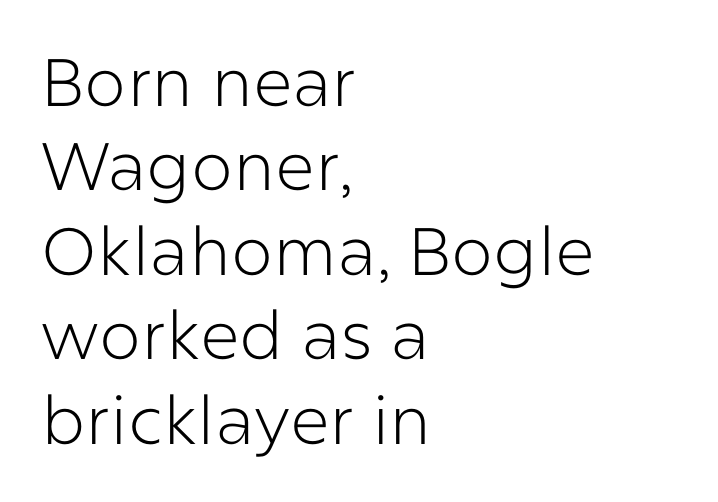
The image shows 67 px light sans-serif type, upright; set left-aligned, normal line spacing (1.26x), normal letter spacing, not underlined; low stroke contrast and a medium x-height.
